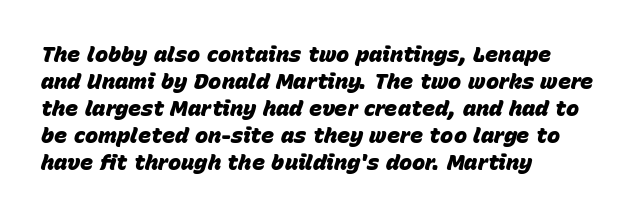
{"italic": "yes", "lean": "right", "slant_degrees": 15, "bold": "yes", "underline": "no", "align": "left", "line_spacing_ratio": 1.23, "letter_spacing": "normal", "letter_spacing_em": 0.0, "glyph_px": 22}
